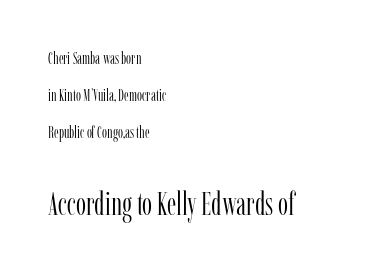
Weight: not bold — regular or lighter. The passage shown stacks its lines with a broad gap. The gaps between neighbouring characters are ordinary and unremarkable. The rendering uses natural spacing where letterforms have individual widths. The zone under the glyphs is completely vacant.
